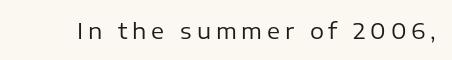
{"italic": "no", "bold": "no", "underline": "no", "letter_spacing": "wide", "letter_spacing_em": 0.22, "glyph_px": 22}
